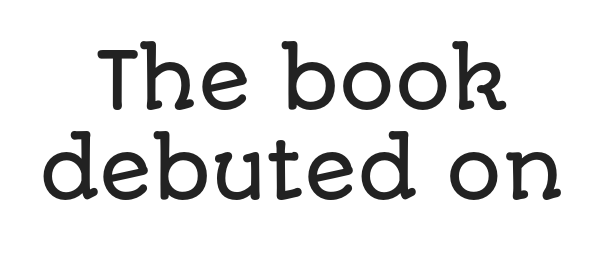
The image shows 78 px sans-serif type, upright; set centered, line spacing 1.16x, normal letter spacing, not underlined; low stroke contrast and a large x-height.
